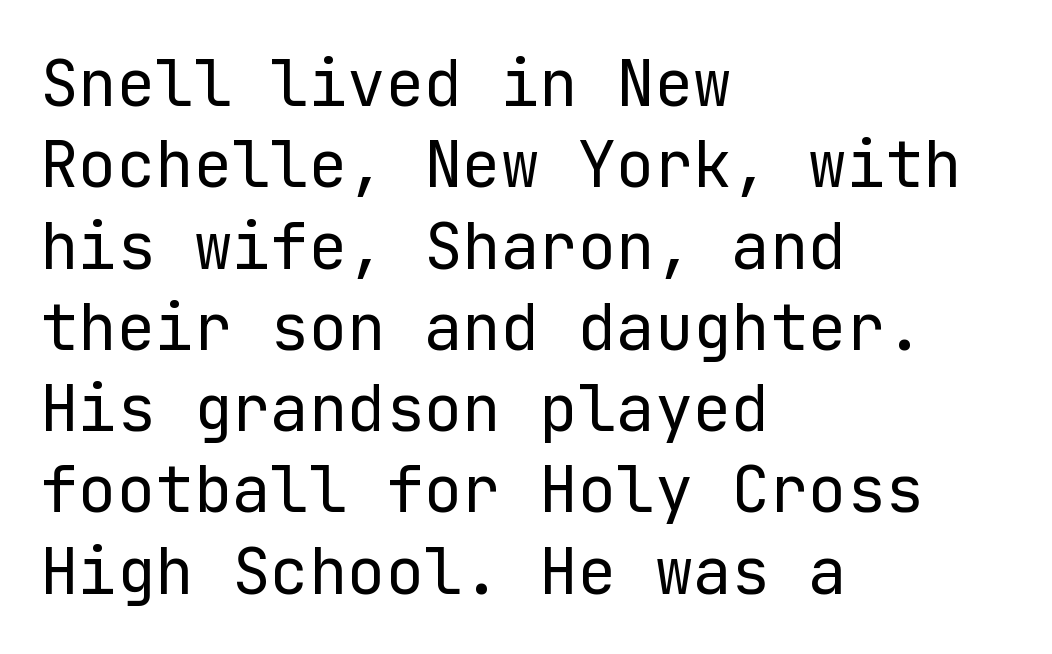
Q: Is the text bold? A: No.
Q: Is the text italic (slanted)? A: No, it is upright.
Q: Is the typeface a serif or a sans-serif typeface? A: Sans-serif.
Q: Is the text underlined? A: No.
Q: How is the paragraph aligned? A: Left-aligned.
Q: Is the spacing between letters normal or unusually wide? A: Normal.
Q: Is the spacing between lines tight, normal or loose? A: Normal.
Q: Width (condensed, normal, or wide)? A: Normal.
Q: Stroke contrast? A: Low.
Q: x-height? A: Medium.
